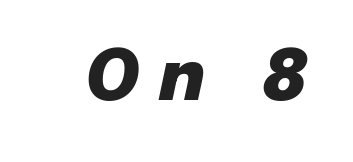
{"italic": "yes", "lean": "right", "slant_degrees": 12, "bold": "yes", "weight": "heavy", "width": "normal", "stroke_contrast": "low", "x_height": "medium", "monospaced": "no", "underline": "no", "letter_spacing": "wide", "letter_spacing_em": 0.28, "glyph_px": 69}
